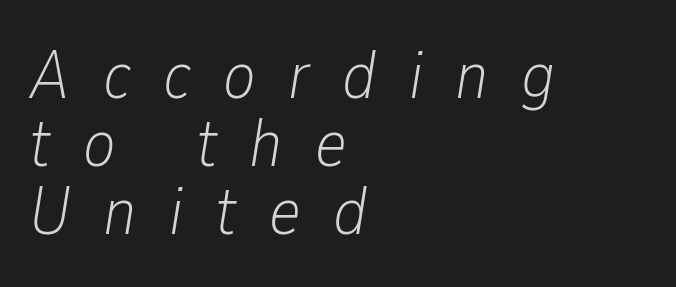
The image shows 68 px light, condensed type, italic (leaning right); set left-aligned, tight line spacing (1.0x), unusually wide letter spacing (+0.48 em), not underlined; low stroke contrast and a medium x-height.
